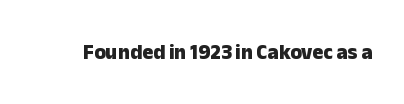
Q: Is the text bold? A: Yes.
Q: Is the text italic (slanted)? A: No, it is upright.
Q: Is the text underlined? A: No.
Q: Is the spacing between letters normal or unusually wide? A: Normal.
